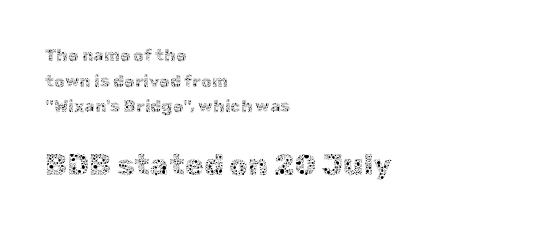
{"italic": "no", "bold": "no", "weight": "thin", "width": "normal", "x_height": "medium", "monospaced": "no", "underline": "no", "align": "left", "line_spacing": "normal", "line_spacing_ratio": 1.51, "letter_spacing": "normal", "letter_spacing_em": 0.0, "larger_block": "second", "size_ratio": 1.76, "glyph_px": 30}
